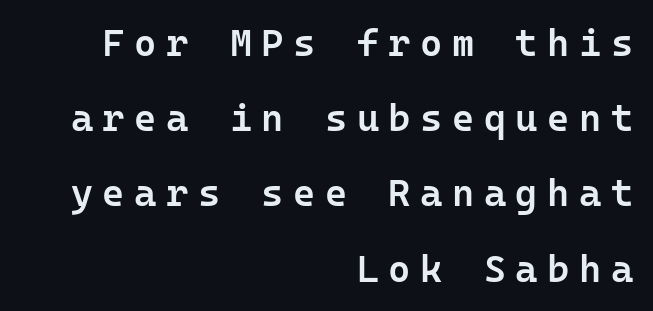
{"serif": "no", "italic": "no", "bold": "semi", "weight": "semibold", "width": "normal", "stroke_contrast": "low", "x_height": "medium", "monospaced": "yes", "underline": "no", "align": "right", "line_spacing": "loose", "line_spacing_ratio": 1.98, "letter_spacing": "wide", "letter_spacing_em": 0.25, "glyph_px": 38}
